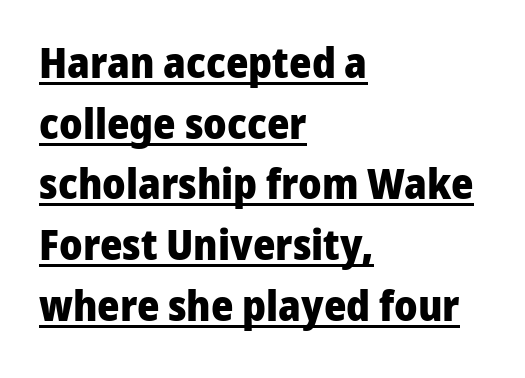
Q: Is the text bold? A: Yes.
Q: Is the text italic (slanted)? A: No, it is upright.
Q: Is the typeface a serif or a sans-serif typeface? A: Sans-serif.
Q: Is the text underlined? A: Yes.
Q: How is the paragraph aligned? A: Left-aligned.
Q: Is the spacing between letters normal or unusually wide? A: Normal.
Q: Is the spacing between lines tight, normal or loose? A: Normal.
Q: Width (condensed, normal, or wide)? A: Normal.
Q: Stroke contrast? A: Low.
Q: x-height? A: Medium.
Q: Monospaced? A: No.
